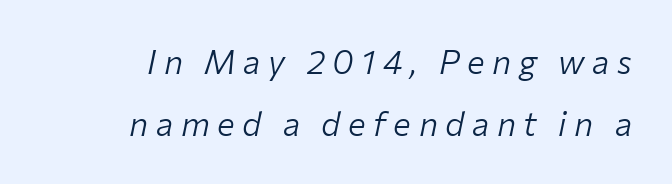
Q: Is the text bold? A: No.
Q: Is the text italic (slanted)? A: Yes, it leans right by about 12 degrees.
Q: Is the text underlined? A: No.
Q: How is the paragraph aligned? A: Right-aligned.
Q: Is the spacing between letters normal or unusually wide? A: Unusually wide.
Q: Width (condensed, normal, or wide)? A: Normal.
Q: Stroke contrast? A: Low.
Q: x-height? A: Medium.
Q: Monospaced? A: No.
